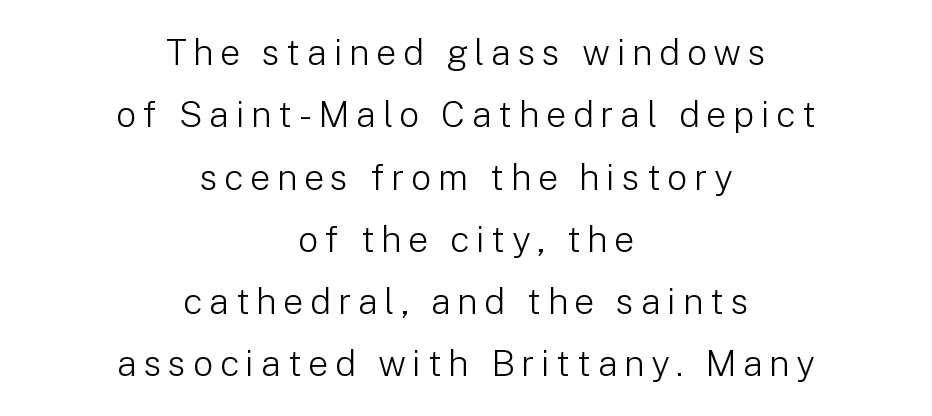
The whitespace from short lines is split evenly between both sides. The string is rendered with underlining switched off. Nothing heavy about these letters — not bold at all. The text was rendered using a sans face with plain stroke endings.
